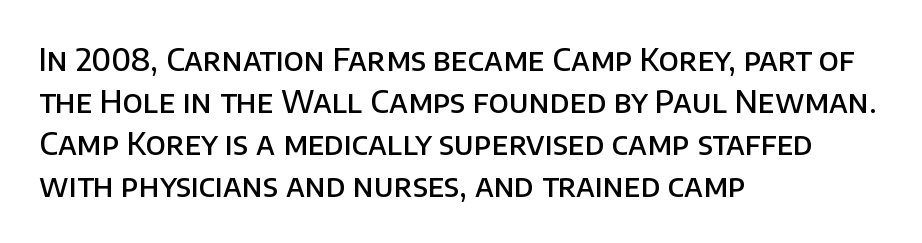
The image shows 31 px semibold sans-serif type, upright; set left-aligned, normal line spacing (1.35x), normal letter spacing, not underlined; low stroke contrast and a large x-height.
